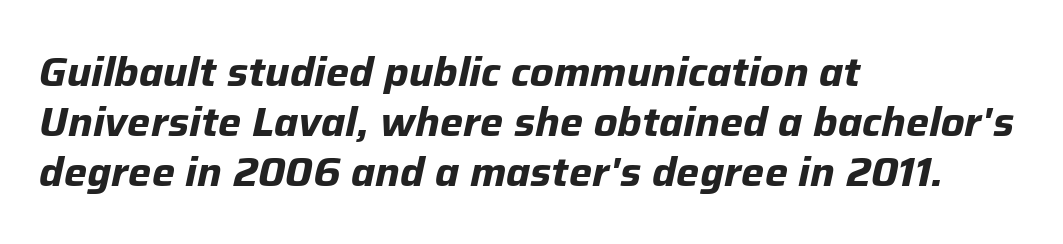
{"italic": "yes", "lean": "right", "slant_degrees": 12, "bold": "yes", "weight": "bold", "width": "normal", "stroke_contrast": "low", "x_height": "medium", "monospaced": "no", "underline": "no", "align": "left", "line_spacing_ratio": 1.22, "letter_spacing": "normal", "letter_spacing_em": 0.0, "glyph_px": 41}
